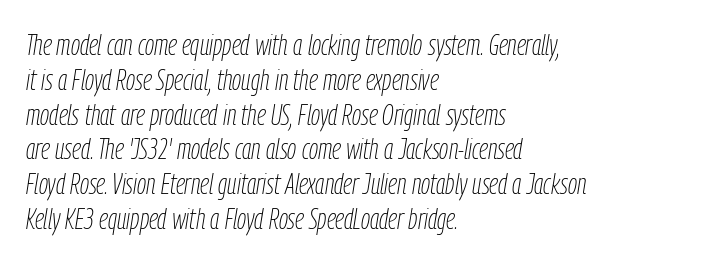
Q: Is the text bold? A: No.
Q: Is the text italic (slanted)? A: Yes, it leans right by about 9 degrees.
Q: Is the text underlined? A: No.
Q: How is the paragraph aligned? A: Left-aligned.
Q: Is the spacing between letters normal or unusually wide? A: Normal.
Q: Width (condensed, normal, or wide)? A: Condensed.
Q: Stroke contrast? A: Low.
Q: x-height? A: Medium.
Q: Monospaced? A: No.
